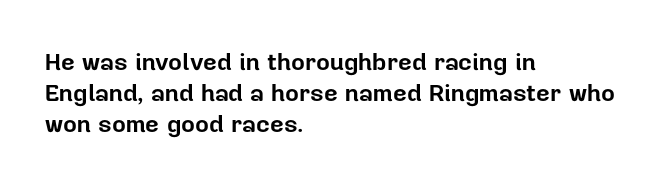
If you measured baseline to baseline, you'd find a middling distance. The specimen reads as upright at a glance. Glyph-to-glyph distance matches everyday printed text. Heavy, bold letterforms. Each row of text sits above clean, open space.
